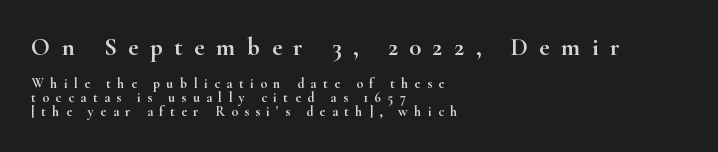
{"italic": "no", "underline": "no", "align": "left", "line_spacing": "tight", "line_spacing_ratio": 0.98, "letter_spacing": "wide", "letter_spacing_em": 0.46, "larger_block": "first", "size_ratio": 1.79, "glyph_px": 25}
